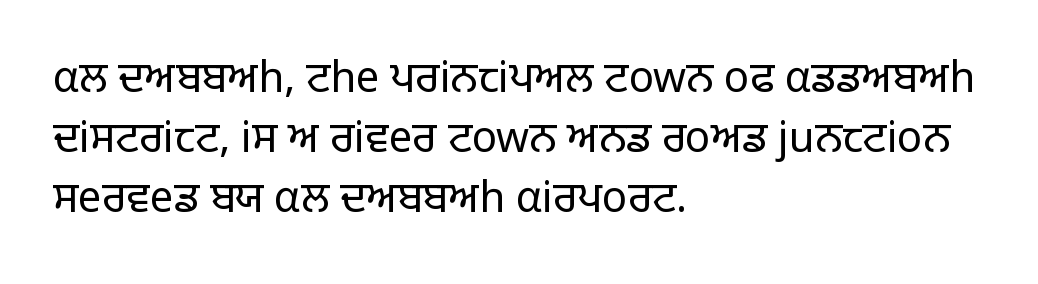
The image shows 42 px light sans-serif type, upright; set left-aligned, normal line spacing (1.43x), normal letter spacing, not underlined; low stroke contrast and a large x-height.
